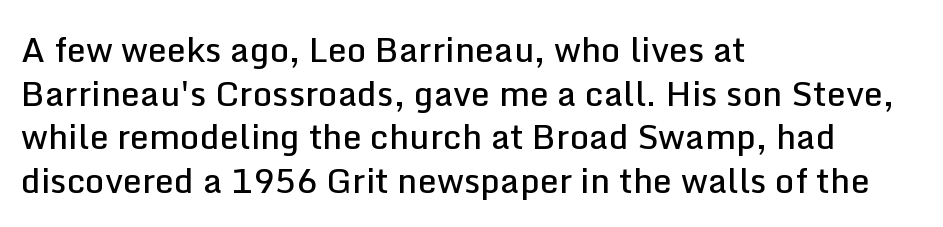
Note: no serifs on the glyphs. Rows of type keep a routine distance in the vertical direction. Compared with a centered layout, this one pins lines to the left instead. Notice how the stems are strictly vertical — no italics here. Short note: letters normally spaced. Moderately thickened strokes mark this as semibold type.
